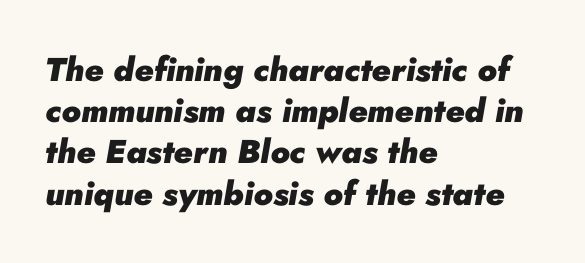
The letters advance in unequal steps, a hallmark of proportional type. What stands out about the letter spacing? Nothing — it is the standard amount. Short and long lines alike share a common starting point at left. The vertical gap from one line to the next is medium. Looking at the ascenders, they clearly lean.
